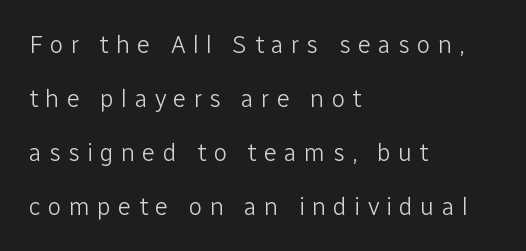
{"italic": "no", "bold": "no", "underline": "no", "align": "left", "line_spacing": "loose", "line_spacing_ratio": 2.16, "letter_spacing": "wide", "letter_spacing_em": 0.28, "glyph_px": 25}
